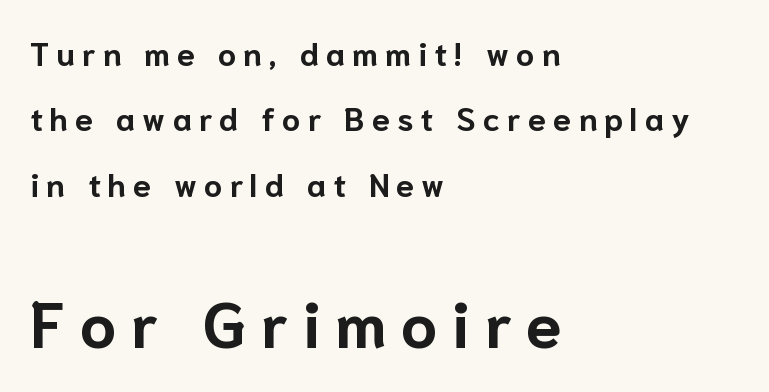
The image shows 64 px bold sans-serif type, upright; set left-aligned, loose line spacing (2.04x), unusually wide letter spacing (+0.23 em), not underlined; the second (bottom) block is 2.0x larger; low stroke contrast and a medium x-height.
